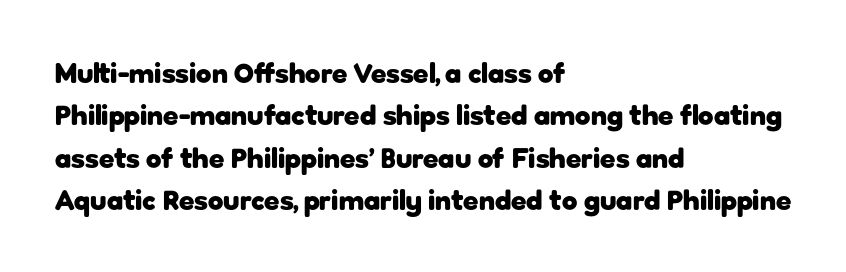
Q: Is the text bold? A: Yes.
Q: Is the text italic (slanted)? A: No, it is upright.
Q: Is the typeface a serif or a sans-serif typeface? A: Sans-serif.
Q: Is the text underlined? A: No.
Q: How is the paragraph aligned? A: Left-aligned.
Q: Is the spacing between letters normal or unusually wide? A: Normal.
Q: Is the spacing between lines tight, normal or loose? A: Normal.
Q: Width (condensed, normal, or wide)? A: Normal.
Q: Stroke contrast? A: Low.
Q: x-height? A: Medium.
Q: Monospaced? A: No.
